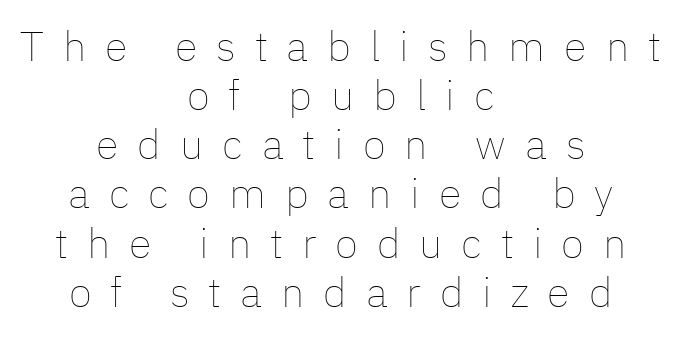
The image shows 42 px thin type, upright; set centered, line spacing 1.17x, unusually wide letter spacing (+0.45 em), not underlined; low stroke contrast and a medium x-height.
